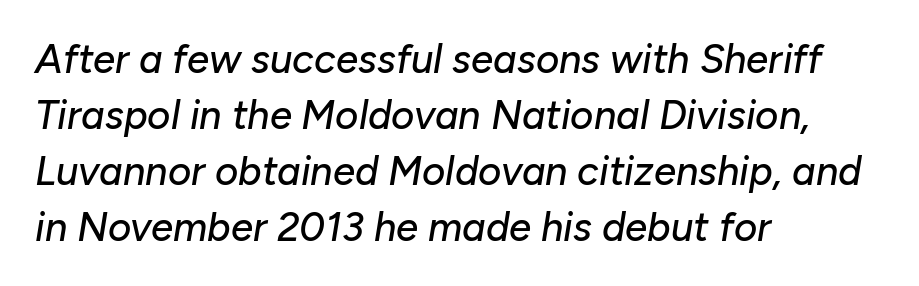
The image shows 40 px text type, italic (leaning right); set left-aligned, normal line spacing (1.4x), normal letter spacing, not underlined; low stroke contrast and a medium x-height.
